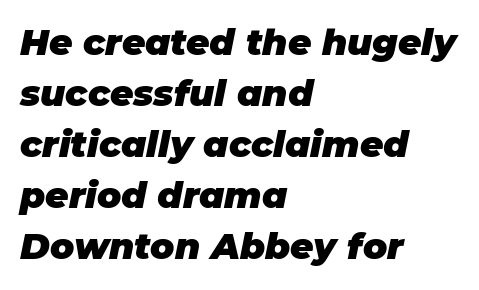
The letters are bold, with thick, heavy strokes. The gaps between neighbouring characters are ordinary and unremarkable. Evenly set lines give the paragraph a standard silhouette. The strip under each line holds only bare page. The ragged edge is on the right, which tells us the setting is flush left. This sample has the flowing, uneven cadence of proportional lettering.
